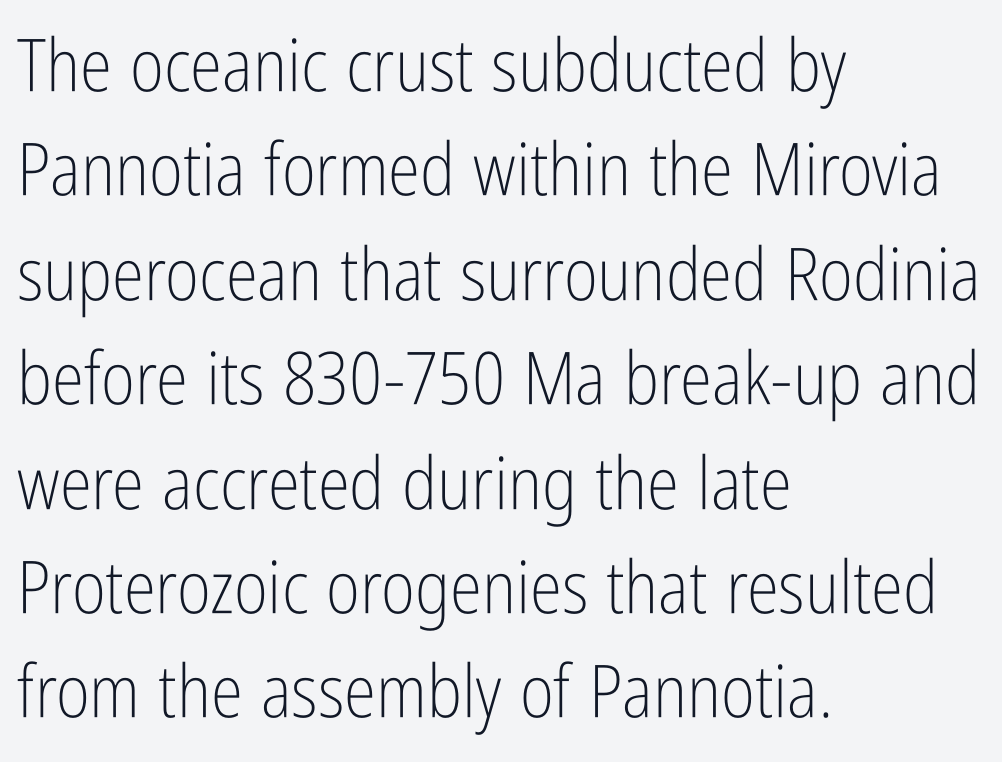
This sample uses an upright cut, with every glyph sitting square on the baseline. Students, note that the glyphs here touch the page at normal intervals. Leading: standard. Do the characters align in a grid? No, the font is proportional. Vertical stems look standard width or narrower in stroke. The glyphs are unaccompanied by any horizontal stroke below them.
